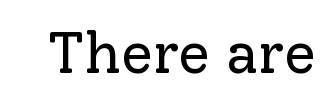
Q: Is the text bold? A: No.
Q: Is the text italic (slanted)? A: No, it is upright.
Q: Is the typeface a serif or a sans-serif typeface? A: Serif.
Q: Is the text underlined? A: No.
Q: Is the spacing between letters normal or unusually wide? A: Normal.
Q: Width (condensed, normal, or wide)? A: Normal.
Q: Stroke contrast? A: Low.
Q: x-height? A: Medium.
Q: Monospaced? A: No.
